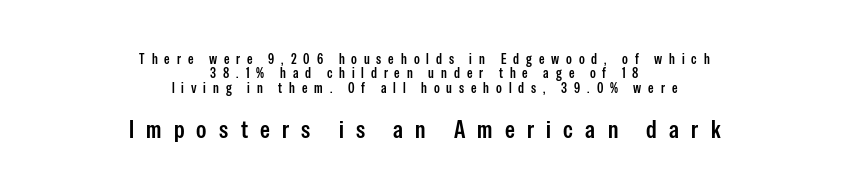
{"italic": "no", "bold": "semi", "underline": "no", "align": "center", "line_spacing": "tight", "line_spacing_ratio": 1.02, "letter_spacing": "wide", "letter_spacing_em": 0.49, "larger_block": "second", "size_ratio": 1.79, "glyph_px": 25}
